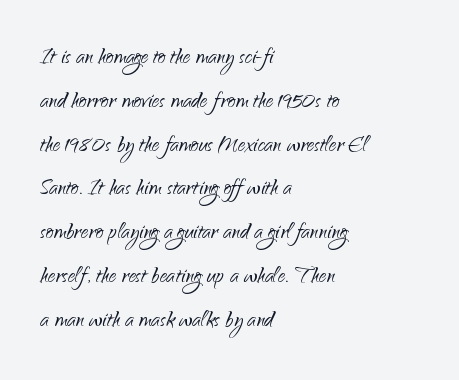
The image shows 29 px light sans-serif type; set left-aligned, normal line spacing (1.51x), normal letter spacing, not underlined; low stroke contrast and a small x-height.
